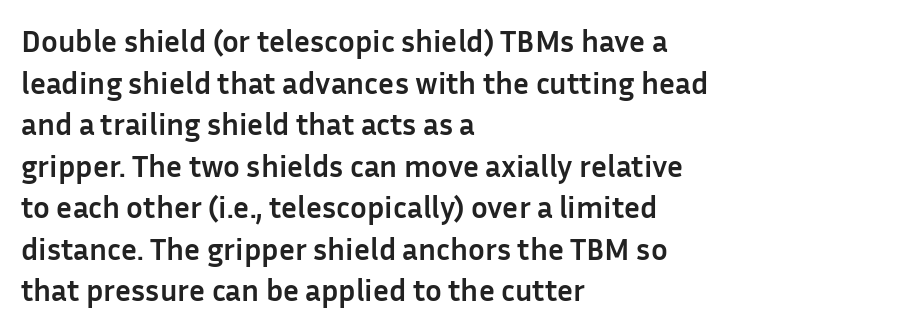
{"serif": "no", "italic": "no", "bold": "yes", "weight": "semibold", "width": "normal", "stroke_contrast": "low", "x_height": "medium", "monospaced": "no", "underline": "no", "align": "left", "line_spacing": "normal", "line_spacing_ratio": 1.34, "letter_spacing": "normal", "letter_spacing_em": 0.0, "glyph_px": 31}
